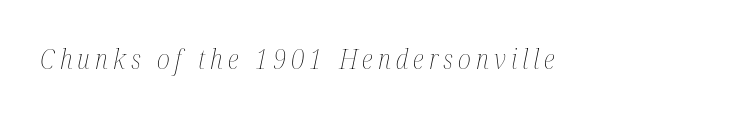
{"italic": "yes", "lean": "right", "slant_degrees": 12, "bold": "no", "underline": "no", "glyph_px": 27}
